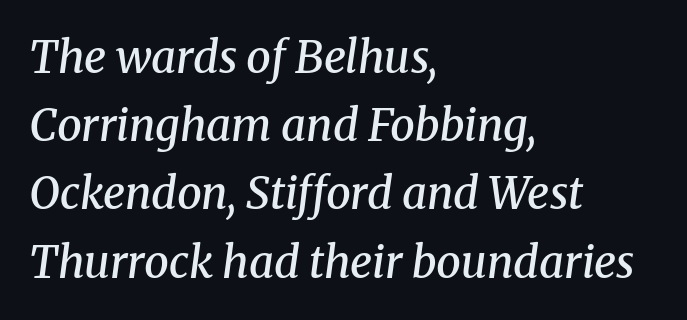
The image shows 44 px semibold serif type, italic (leaning right); set left-aligned, normal line spacing (1.55x), normal letter spacing, not underlined; medium stroke contrast and a medium x-height.
